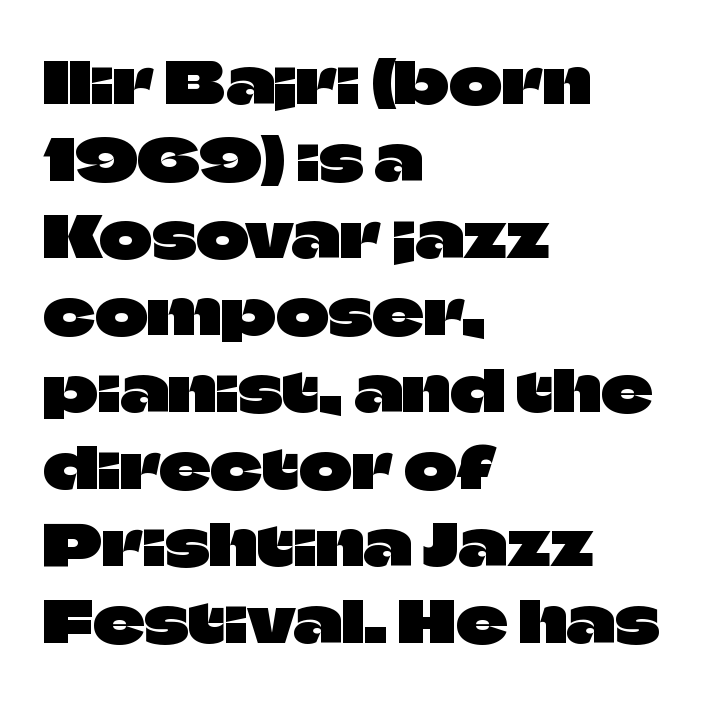
This rendering uses left alignment, leaving the right contour irregular. Horizontal bands of white between lines are of average thickness. Anything drawn beneath the words? Only blank space. Words appear dense and cohesive because spacing is normal. Examine the stroke ends and you'll find no serifs.
